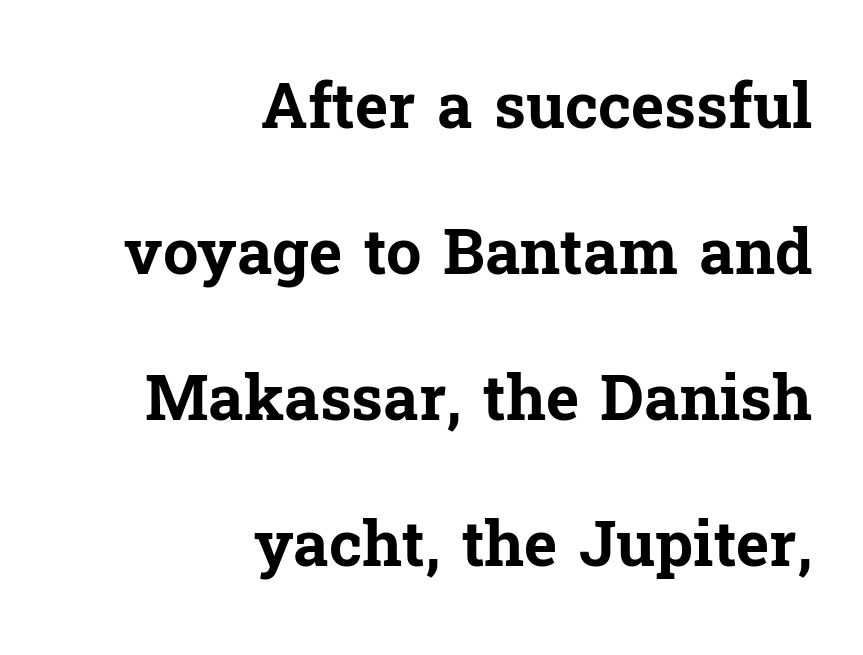
Q: Is the text bold? A: Yes.
Q: Is the text italic (slanted)? A: No, it is upright.
Q: Is the typeface a serif or a sans-serif typeface? A: Serif.
Q: Is the text underlined? A: No.
Q: How is the paragraph aligned? A: Right-aligned.
Q: Is the spacing between letters normal or unusually wide? A: Normal.
Q: Is the spacing between lines tight, normal or loose? A: Loose.
Q: Width (condensed, normal, or wide)? A: Normal.
Q: Stroke contrast? A: Low.
Q: x-height? A: Medium.
Q: Monospaced? A: No.
